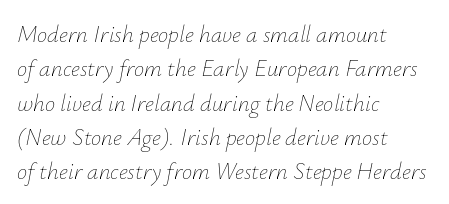
The image shows 23 px text type, italic (leaning right); set left-aligned, normal line spacing (1.49x), normal letter spacing, not underlined.
